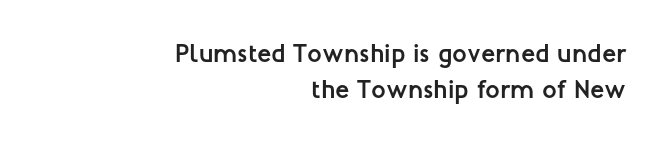
{"italic": "no", "bold": "yes", "underline": "no", "align": "right", "line_spacing": "normal", "line_spacing_ratio": 1.39, "letter_spacing": "normal", "letter_spacing_em": 0.0, "glyph_px": 26}
